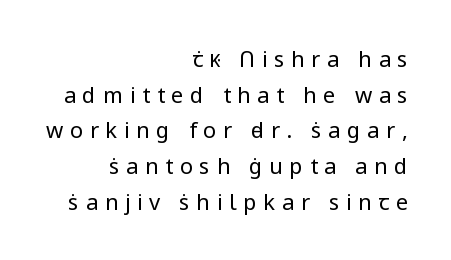
Type without underlining. The font sits on the lighter half of the weight spectrum, regular included. Every row of glyphs terminates at an identical x-position on the right. One glance says typical: line gaps are just what's usual. The gaps between neighbouring characters are conspicuously large. No italicization has been applied; the sample stays upright.
